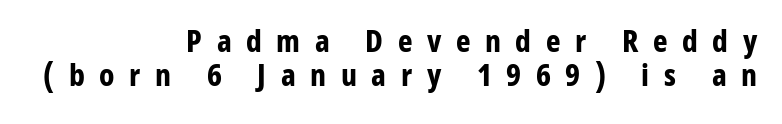
{"serif": "no", "italic": "no", "bold": "yes", "weight": "bold", "width": "condensed", "stroke_contrast": "low", "x_height": "medium", "monospaced": "no", "underline": "no", "align": "right", "line_spacing": "tight", "line_spacing_ratio": 1.1, "letter_spacing": "wide", "letter_spacing_em": 0.47, "glyph_px": 31}
